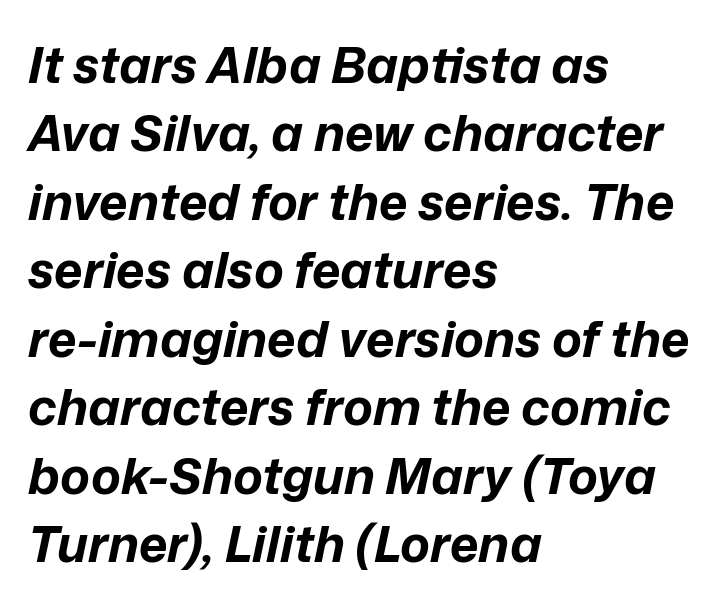
A clean baseline with only descenders dipping below it. This sample has the flowing, uneven cadence of proportional lettering. Quick note: interline space is typical. Every character sits at an angle, as italics do.
